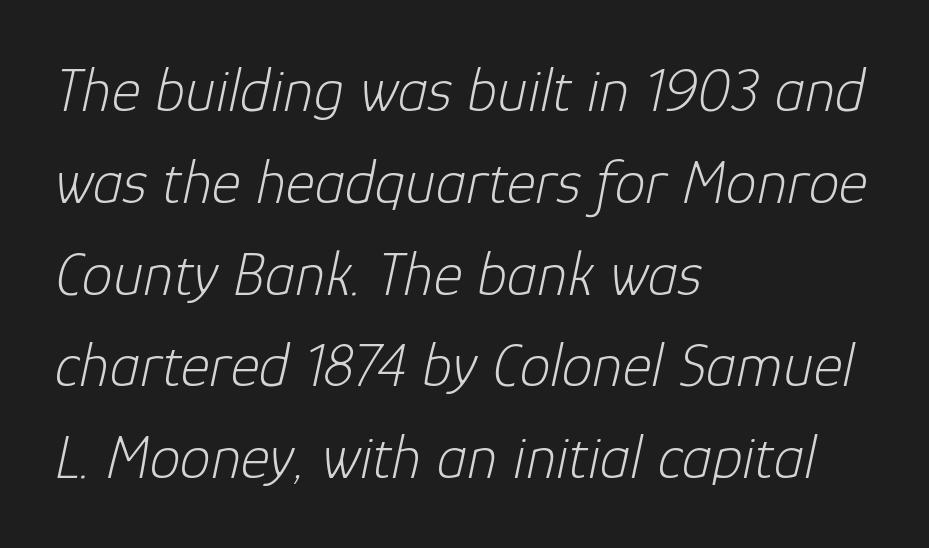
{"italic": "yes", "lean": "right", "slant_degrees": 12, "bold": "no", "weight": "light", "width": "normal", "stroke_contrast": "low", "x_height": "medium", "monospaced": "no", "underline": "no", "align": "left", "line_spacing": "normal", "line_spacing_ratio": 1.48, "letter_spacing": "normal", "letter_spacing_em": 0.0, "glyph_px": 62}
